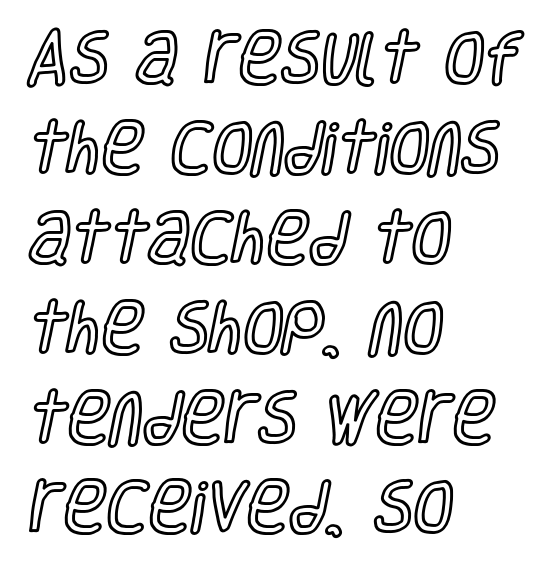
Q: Is the text italic (slanted)? A: Yes.
Q: Is the text underlined? A: No.
Q: How is the paragraph aligned? A: Left-aligned.
Q: Is the spacing between letters normal or unusually wide? A: Normal.
Q: Is the spacing between lines tight, normal or loose? A: Normal.
Q: Width (condensed, normal, or wide)? A: Condensed.
Q: x-height? A: Large.
Q: Monospaced? A: No.
